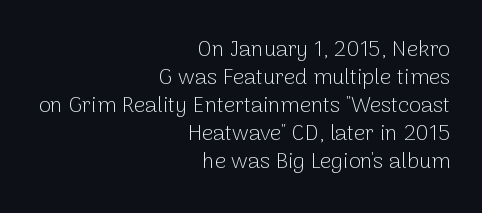
Honestly, there is no underline to notice here at all. Reading down the block, your eye finds every line finishing at a fixed right position. Look at the tracking — it's just the regular setting, nothing added. The space between consecutive lines is moderate. The typesetting does not lean heavy: it is not bold.
